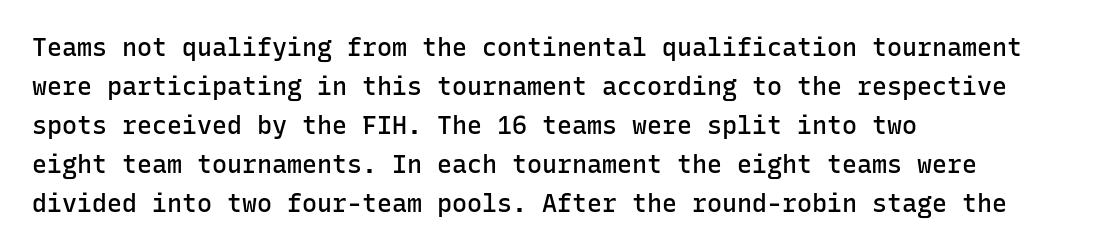
Q: Is the text bold? A: Semi-bold.
Q: Is the text italic (slanted)? A: No, it is upright.
Q: Is the text underlined? A: No.
Q: How is the paragraph aligned? A: Left-aligned.
Q: Is the spacing between letters normal or unusually wide? A: Normal.
Q: Is the spacing between lines tight, normal or loose? A: Normal.
